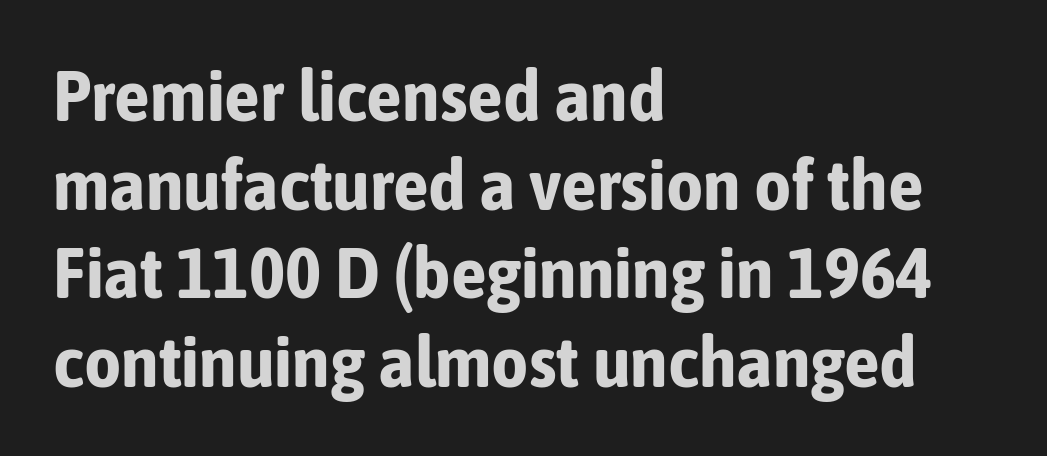
The image shows 72 px bold, condensed sans-serif type, upright; set left-aligned, line spacing 1.23x, normal letter spacing, not underlined; low stroke contrast and a medium x-height.
